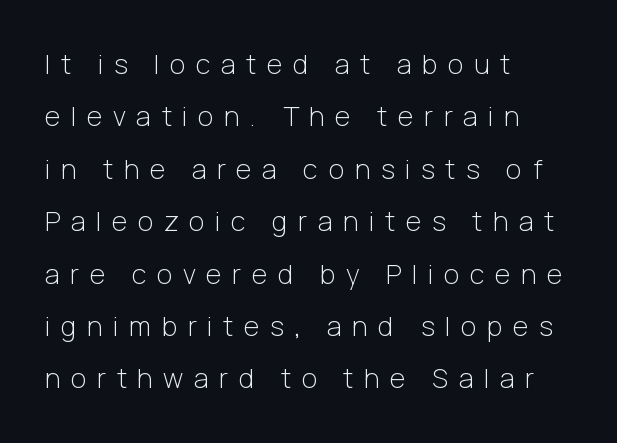
The image shows 27 px text type, upright; set left-aligned, loose line spacing (1.94x), unusually wide letter spacing (+0.39 em), not underlined.
